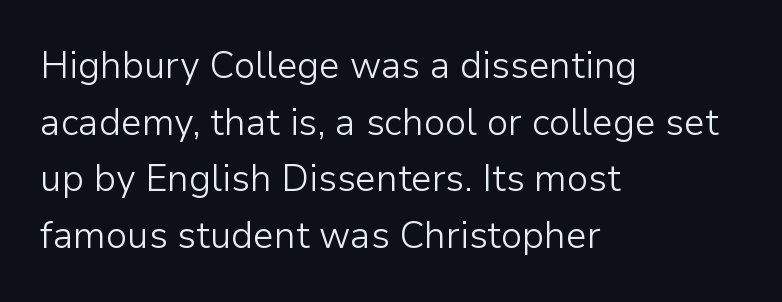
{"serif": "no", "italic": "no", "bold": "no", "weight": "light", "width": "normal", "stroke_contrast": "low", "x_height": "medium", "monospaced": "no", "underline": "no", "align": "left", "line_spacing": "normal", "line_spacing_ratio": 1.53, "letter_spacing": "normal", "letter_spacing_em": 0.0, "glyph_px": 37}
